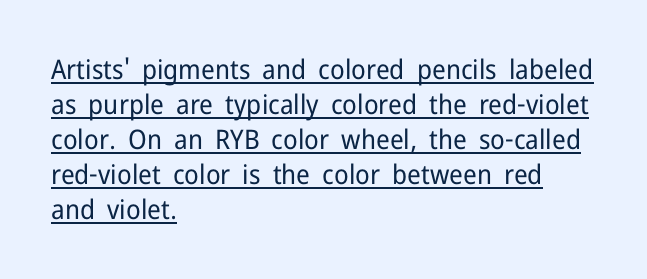
The image shows 27 px text type, upright; set left-aligned, normal line spacing (1.3x), normal letter spacing, underlined.
